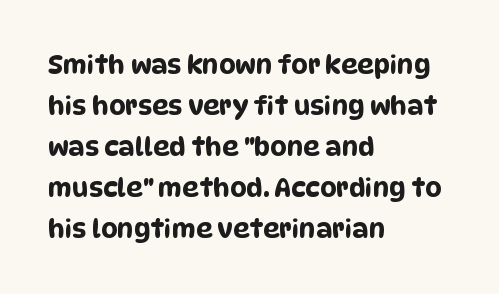
{"underline": "no", "align": "left", "line_spacing": "normal", "line_spacing_ratio": 1.58, "letter_spacing": "normal", "letter_spacing_em": 0.0, "glyph_px": 26}
